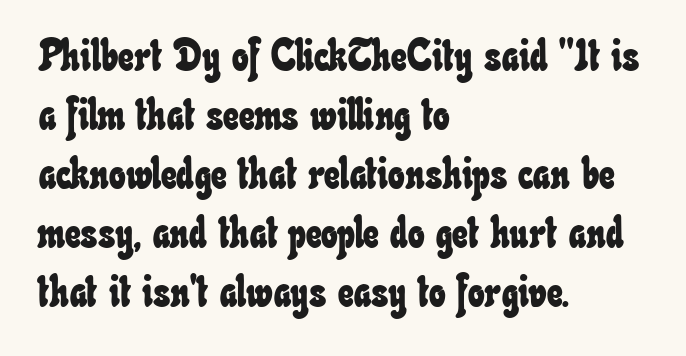
Q: Is the text underlined? A: No.
Q: How is the paragraph aligned? A: Left-aligned.
Q: Is the spacing between letters normal or unusually wide? A: Normal.
Q: Is the spacing between lines tight, normal or loose? A: Normal.
Q: Width (condensed, normal, or wide)? A: Condensed.
Q: Stroke contrast? A: Low.
Q: x-height? A: Small.
Q: Monospaced? A: No.
